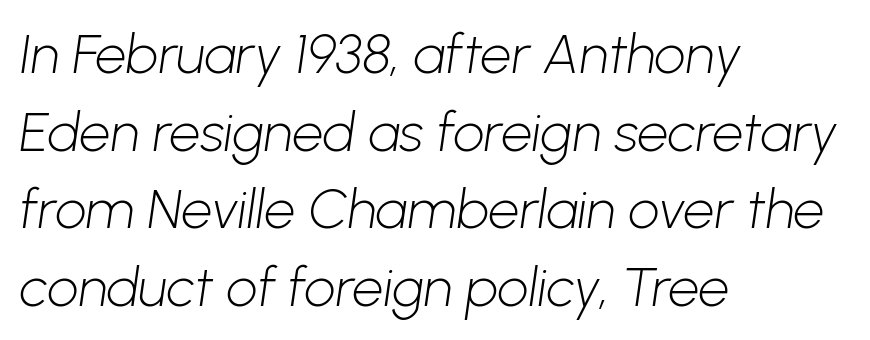
Q: Is the text bold? A: No.
Q: Is the typeface a serif or a sans-serif typeface? A: Sans-serif.
Q: Is the text underlined? A: No.
Q: How is the paragraph aligned? A: Left-aligned.
Q: Is the spacing between letters normal or unusually wide? A: Normal.
Q: Is the spacing between lines tight, normal or loose? A: Normal.
Q: Width (condensed, normal, or wide)? A: Normal.
Q: Stroke contrast? A: Low.
Q: x-height? A: Medium.
Q: Monospaced? A: No.
